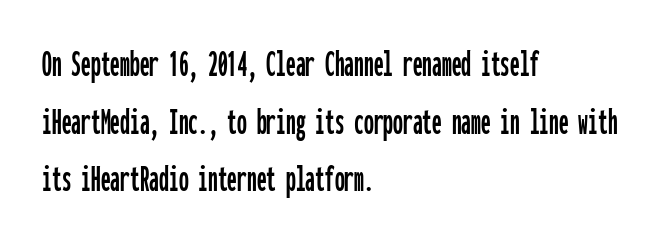
Descenders are the only things crossing below the line. Every stem runs plumb, perpendicular to the baseline. In terms of letterspacing, this is plain default setting. Check where the strokes stop: nothing finishes them off — pure sans. The paragraph has a hard left edge and a soft right edge. Think of a typewriter: that constant character pitch is what you see here.
